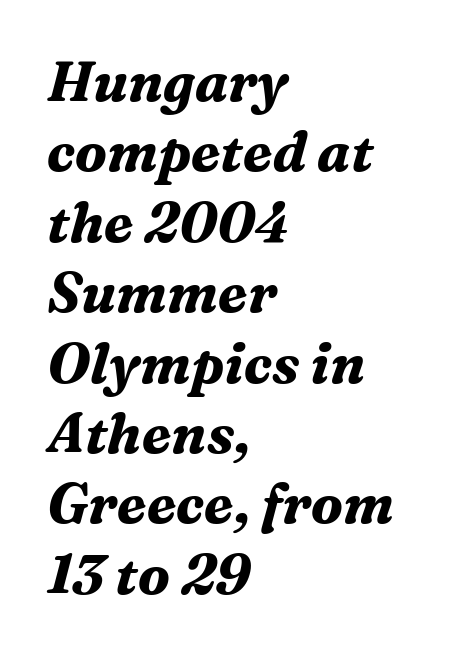
Q: Is the text bold? A: Yes.
Q: Is the text italic (slanted)? A: Yes, it leans right by about 16 degrees.
Q: Is the typeface a serif or a sans-serif typeface? A: Serif.
Q: Is the text underlined? A: No.
Q: How is the paragraph aligned? A: Left-aligned.
Q: Is the spacing between letters normal or unusually wide? A: Normal.
Q: Is the spacing between lines tight, normal or loose? A: Normal.
Q: Width (condensed, normal, or wide)? A: Normal.
Q: Stroke contrast? A: Medium.
Q: x-height? A: Medium.
Q: Monospaced? A: No.
